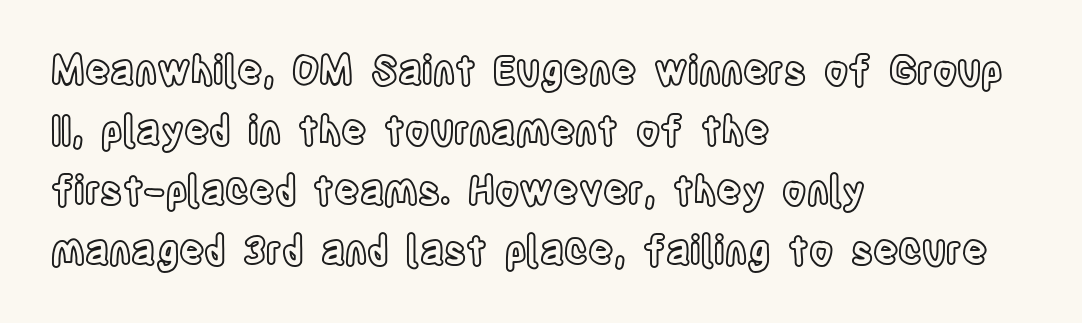
These lines are set flush left with a ragged right edge. The block of text has a typical density, with ordinary space between rows. These lines are rendered in a variable-pitch font. It's the straight-up-and-down kind of type. Is the letter spacing exaggerated? No — it looks like the ordinary default. Just letters on the line, the space beneath them empty.
